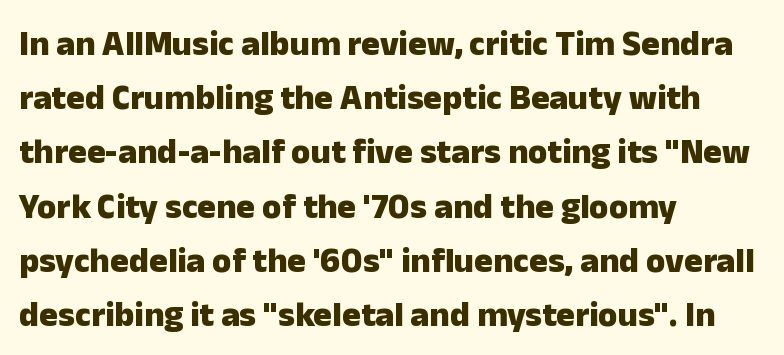
Q: Is the text bold? A: Yes.
Q: Is the text italic (slanted)? A: No, it is upright.
Q: Is the typeface a serif or a sans-serif typeface? A: Sans-serif.
Q: Is the text underlined? A: No.
Q: How is the paragraph aligned? A: Left-aligned.
Q: Is the spacing between letters normal or unusually wide? A: Normal.
Q: Is the spacing between lines tight, normal or loose? A: Normal.
Q: Width (condensed, normal, or wide)? A: Normal.
Q: Stroke contrast? A: Low.
Q: x-height? A: Medium.
Q: Monospaced? A: No.
